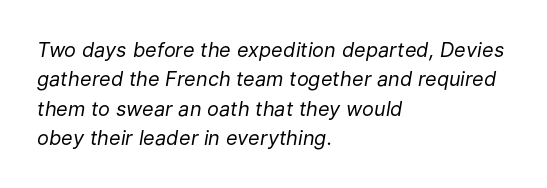
Q: Is the text bold? A: No.
Q: Is the text italic (slanted)? A: Yes, it leans right by about 9 degrees.
Q: Is the text underlined? A: No.
Q: How is the paragraph aligned? A: Left-aligned.
Q: Is the spacing between letters normal or unusually wide? A: Normal.
Q: Is the spacing between lines tight, normal or loose? A: Normal.
